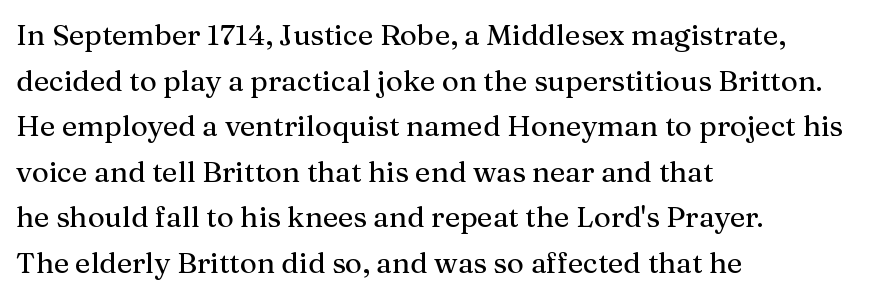
Q: Is the text italic (slanted)? A: No, it is upright.
Q: Is the typeface a serif or a sans-serif typeface? A: Serif.
Q: Is the text underlined? A: No.
Q: How is the paragraph aligned? A: Left-aligned.
Q: Is the spacing between letters normal or unusually wide? A: Normal.
Q: Is the spacing between lines tight, normal or loose? A: Normal.
Q: Width (condensed, normal, or wide)? A: Normal.
Q: Stroke contrast? A: Medium.
Q: x-height? A: Medium.
Q: Monospaced? A: No.
